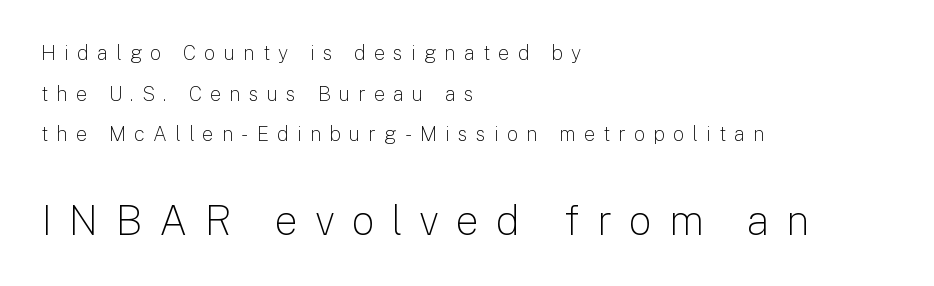
Q: Is the text bold? A: No.
Q: Is the text italic (slanted)? A: No, it is upright.
Q: Is the typeface a serif or a sans-serif typeface? A: Sans-serif.
Q: Is the text underlined? A: No.
Q: How is the paragraph aligned? A: Left-aligned.
Q: Is the spacing between letters normal or unusually wide? A: Unusually wide.
Q: Is the spacing between lines tight, normal or loose? A: Loose.
Q: Which block of text is set in a larger size, the first (top) or the second (bottom)? A: The second (bottom) one.
Q: Width (condensed, normal, or wide)? A: Normal.
Q: Stroke contrast? A: Low.
Q: x-height? A: Medium.
Q: Monospaced? A: No.
